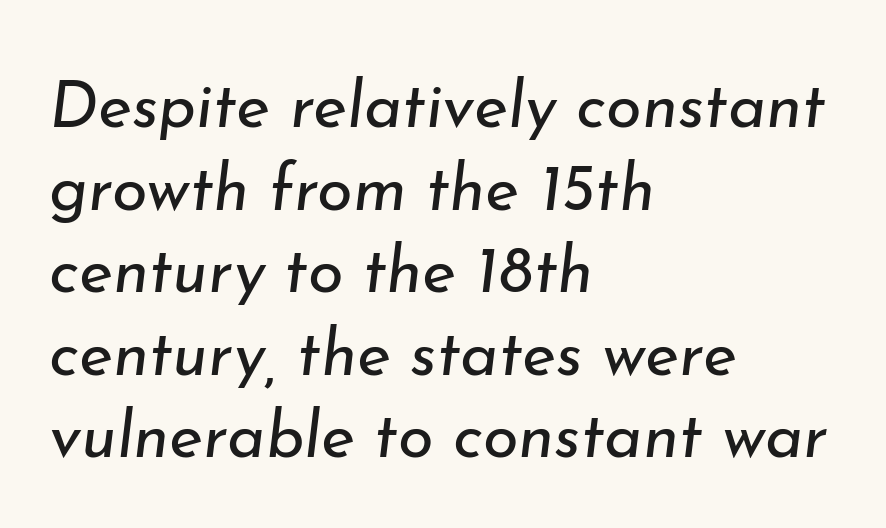
The image shows 65 px regular-weight type, italic (leaning right); set left-aligned, normal line spacing (1.27x), normal letter spacing, not underlined; low stroke contrast and a small x-height.
